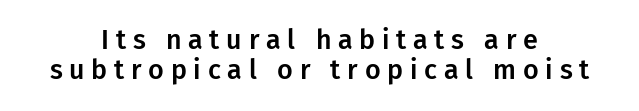
The image shows 27 px text type, upright; set centered, tight line spacing (1.12x), unusually wide letter spacing (+0.25 em), not underlined.
